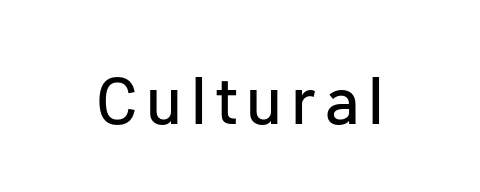
Q: Is the text italic (slanted)? A: No, it is upright.
Q: Is the typeface a serif or a sans-serif typeface? A: Sans-serif.
Q: Is the text underlined? A: No.
Q: Width (condensed, normal, or wide)? A: Normal.
Q: Stroke contrast? A: Low.
Q: x-height? A: Medium.
Q: Monospaced? A: No.
